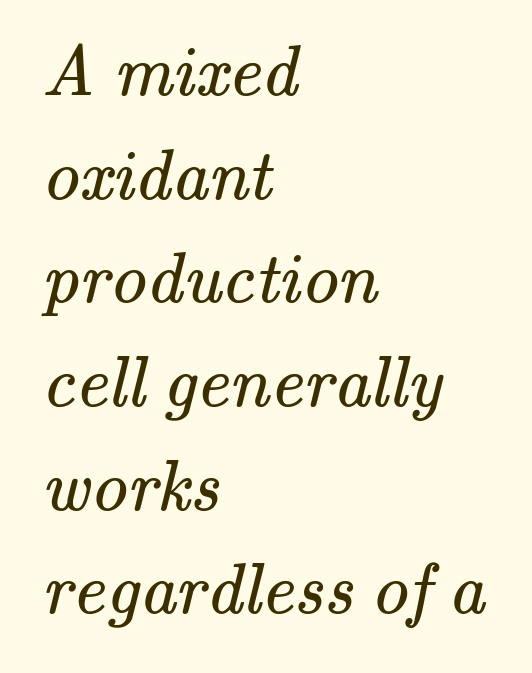
Q: Is the text bold? A: No.
Q: Is the typeface a serif or a sans-serif typeface? A: Serif.
Q: Is the text underlined? A: No.
Q: How is the paragraph aligned? A: Left-aligned.
Q: Is the spacing between letters normal or unusually wide? A: Normal.
Q: Is the spacing between lines tight, normal or loose? A: Normal.
Q: Width (condensed, normal, or wide)? A: Normal.
Q: Stroke contrast? A: Medium.
Q: x-height? A: Small.
Q: Monospaced? A: No.
